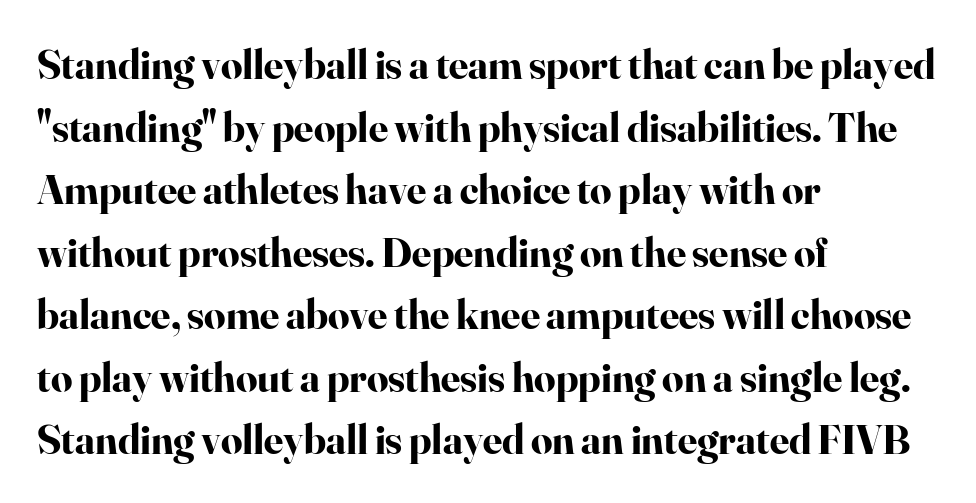
The image shows 42 px bold serif type, upright; set left-aligned, normal line spacing (1.49x), normal letter spacing, not underlined; high stroke contrast and a small x-height.
